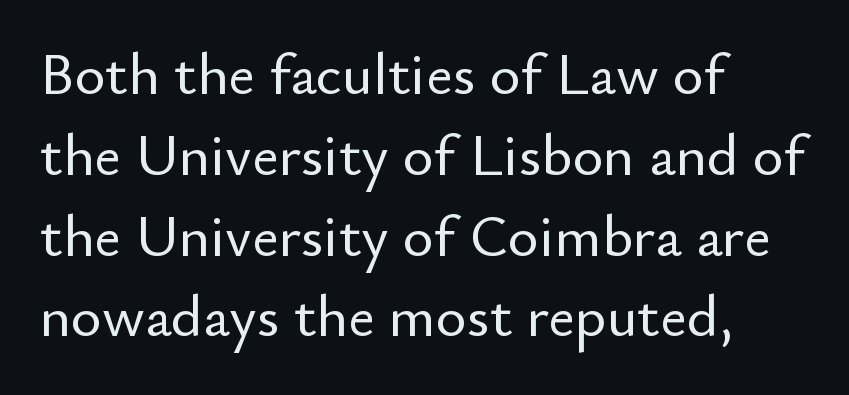
The image shows 59 px sans-serif type, upright; set left-aligned, normal line spacing (1.37x), normal letter spacing, not underlined; low stroke contrast and a small x-height.
